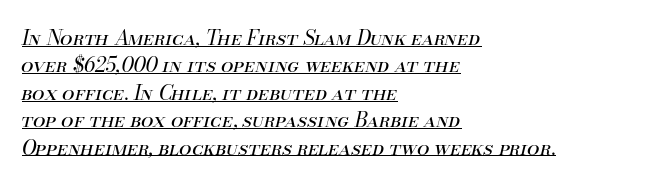
{"italic": "yes", "lean": "right", "slant_degrees": 13, "bold": "no", "underline": "yes", "align": "left", "line_spacing": "normal", "line_spacing_ratio": 1.37, "letter_spacing": "normal", "letter_spacing_em": 0.0, "glyph_px": 20}
